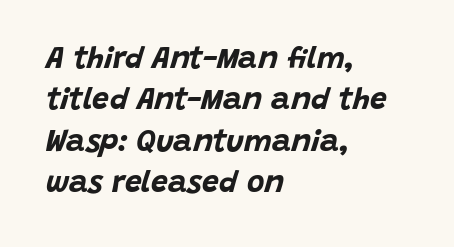
Q: Is the text bold? A: Yes.
Q: Is the text italic (slanted)? A: Yes, it leans right by about 15 degrees.
Q: Is the text underlined? A: No.
Q: How is the paragraph aligned? A: Left-aligned.
Q: Is the spacing between letters normal or unusually wide? A: Normal.
Q: Is the spacing between lines tight, normal or loose? A: Normal.
Q: Width (condensed, normal, or wide)? A: Normal.
Q: Stroke contrast? A: Low.
Q: x-height? A: Large.
Q: Monospaced? A: No.
